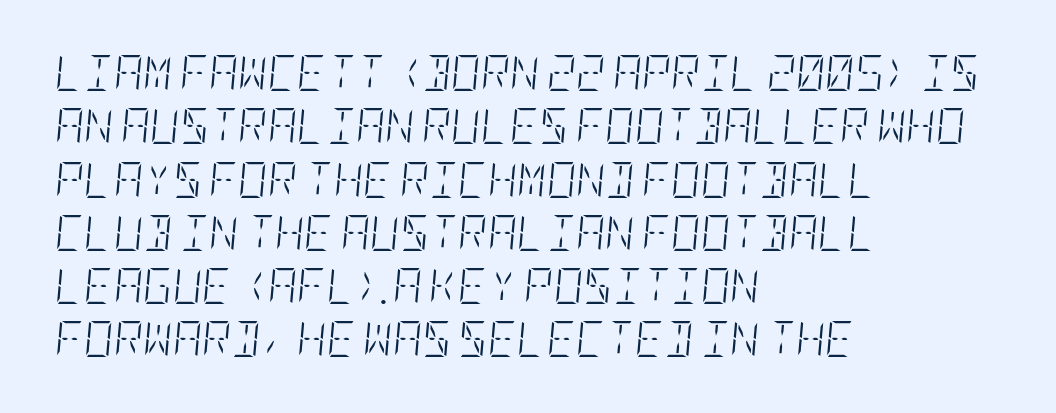
What stands out about the letter spacing? Nothing — it is the standard amount. Line spacing here is normal. Letters have the restrained weight of plain body copy at most. The passage shown is not underscored anywhere.
